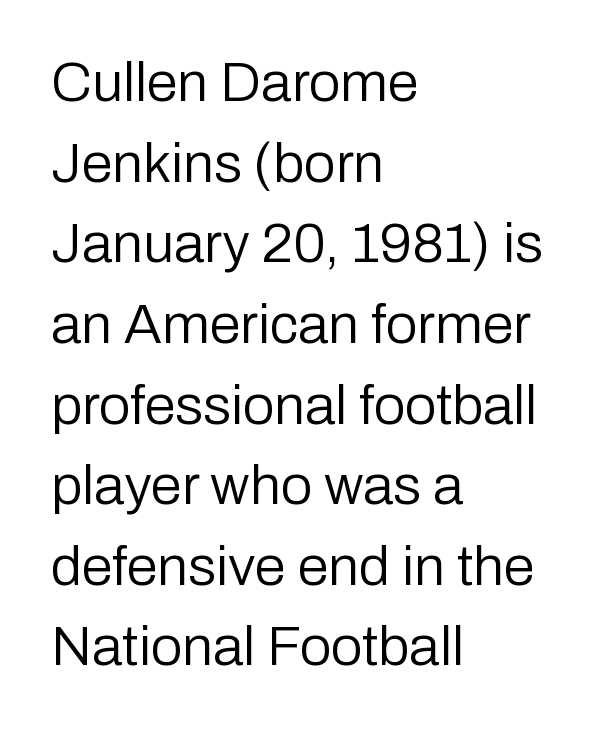
Q: Is the text bold? A: No.
Q: Is the text italic (slanted)? A: No, it is upright.
Q: Is the typeface a serif or a sans-serif typeface? A: Sans-serif.
Q: Is the text underlined? A: No.
Q: How is the paragraph aligned? A: Left-aligned.
Q: Is the spacing between letters normal or unusually wide? A: Normal.
Q: Is the spacing between lines tight, normal or loose? A: Normal.
Q: Width (condensed, normal, or wide)? A: Normal.
Q: Stroke contrast? A: Low.
Q: x-height? A: Medium.
Q: Monospaced? A: No.
